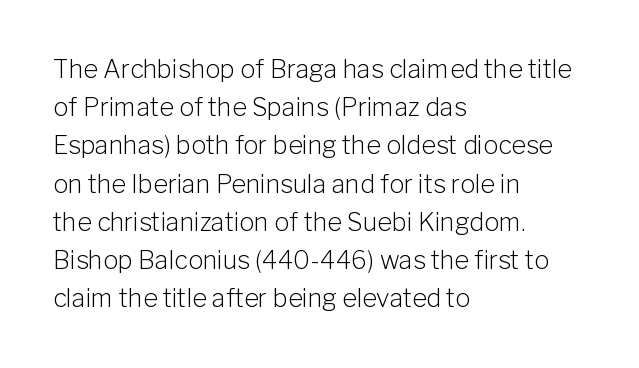
The glyphs are unaccompanied by any horizontal stroke below them. Posture: vertical. These lines keep a tight, regular rhythm from letter to letter. Interline gaps are of average width in this sample. The paragraph shown leans on its left margin.
